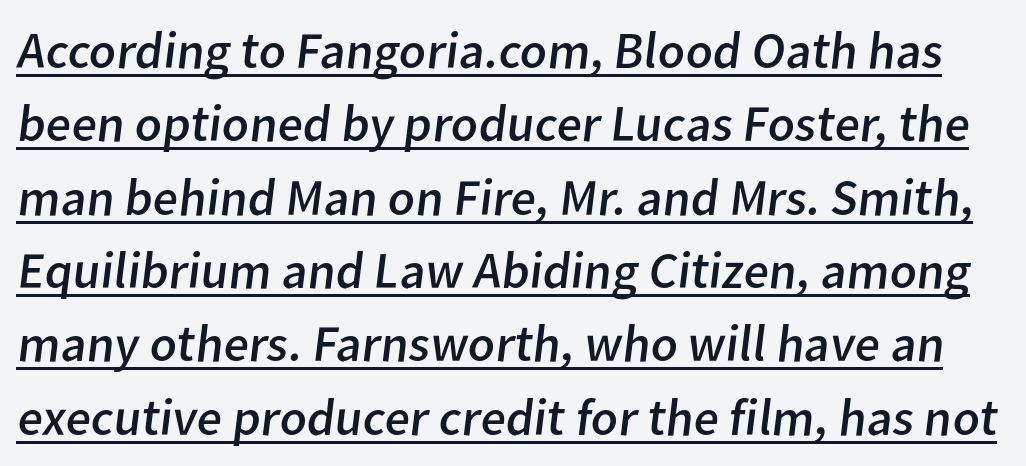
Q: Is the text bold? A: No.
Q: Is the typeface a serif or a sans-serif typeface? A: Sans-serif.
Q: Is the text underlined? A: Yes.
Q: Is the spacing between letters normal or unusually wide? A: Normal.
Q: Is the spacing between lines tight, normal or loose? A: Normal.
Q: Width (condensed, normal, or wide)? A: Normal.
Q: Stroke contrast? A: Low.
Q: x-height? A: Medium.
Q: Monospaced? A: No.
